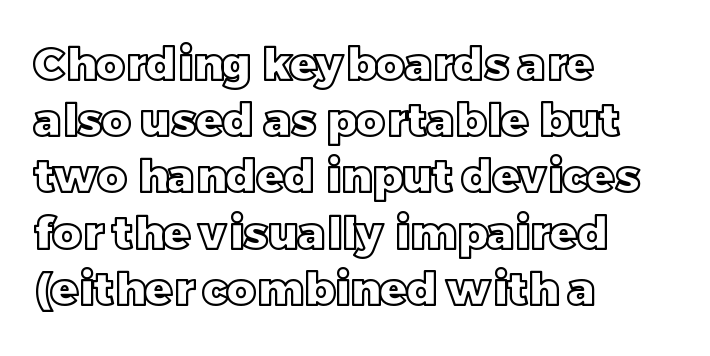
{"italic": "no", "width": "normal", "x_height": "large", "monospaced": "no", "underline": "no", "align": "left", "line_spacing": "normal", "line_spacing_ratio": 1.25, "letter_spacing": "normal", "letter_spacing_em": 0.0, "glyph_px": 45}
